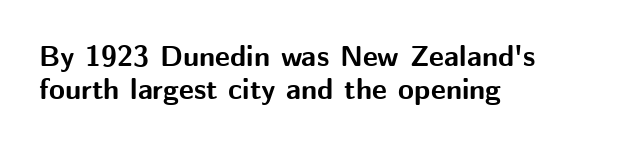
Q: Is the text bold? A: Yes.
Q: Is the text italic (slanted)? A: No, it is upright.
Q: Is the typeface a serif or a sans-serif typeface? A: Sans-serif.
Q: Is the text underlined? A: No.
Q: How is the paragraph aligned? A: Left-aligned.
Q: Is the spacing between letters normal or unusually wide? A: Normal.
Q: Is the spacing between lines tight, normal or loose? A: Tight.
Q: Width (condensed, normal, or wide)? A: Normal.
Q: Stroke contrast? A: Medium.
Q: x-height? A: Medium.
Q: Monospaced? A: No.
